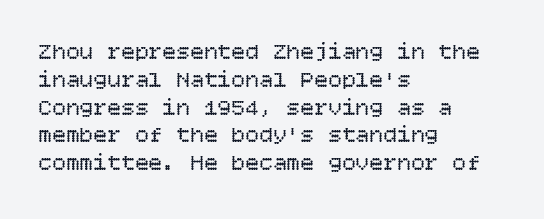
Italic: no, the glyphs are upright roman. Typeset ragged right — the left edge is the straight one. The gaps between neighbouring characters are ordinary and unremarkable. No letter is thick-stroked: the sample isn't bold. Lines of text with bare space underneath.
